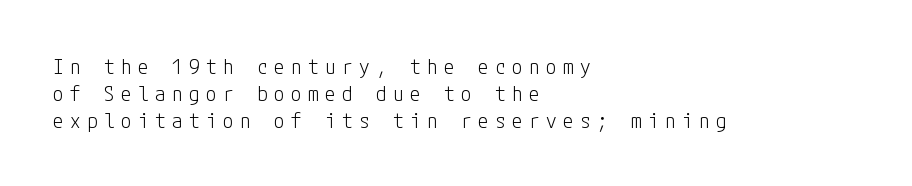
These lines have a slow, spaced-out rhythm from letter to letter. Stroke thickness stays within the range of a standard reading face or lighter. Successive baselines arrive at the customary interval. Rule under the text: the space is simply empty.
